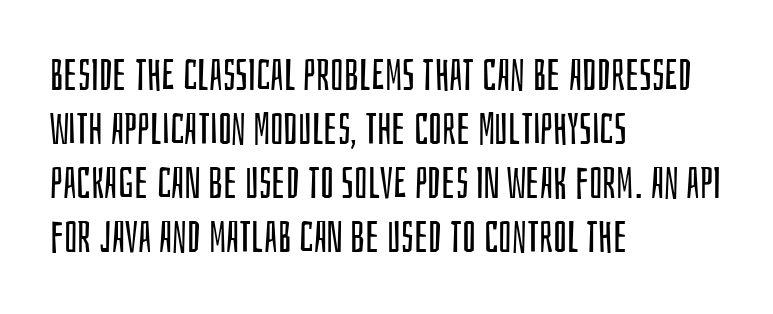
The rendering anchors every line to the left-hand side. Here the glyphs are tracked normally, forming tight word shapes. Each letter's strokes conclude bluntly, with no projecting serifs. No extra ink here — the face is not bold.
